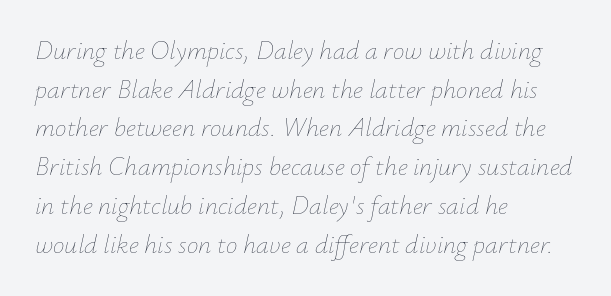
Q: Is the text bold? A: No.
Q: Is the text italic (slanted)? A: Yes, it leans right by about 12 degrees.
Q: Is the text underlined? A: No.
Q: How is the paragraph aligned? A: Left-aligned.
Q: Is the spacing between letters normal or unusually wide? A: Normal.
Q: Is the spacing between lines tight, normal or loose? A: Normal.
